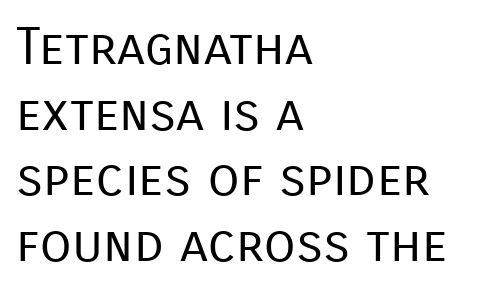
Q: Is the text bold? A: No.
Q: Is the text italic (slanted)? A: No, it is upright.
Q: Is the typeface a serif or a sans-serif typeface? A: Sans-serif.
Q: Is the text underlined? A: No.
Q: How is the paragraph aligned? A: Left-aligned.
Q: Is the spacing between letters normal or unusually wide? A: Normal.
Q: Is the spacing between lines tight, normal or loose? A: Normal.
Q: Width (condensed, normal, or wide)? A: Normal.
Q: Stroke contrast? A: Low.
Q: x-height? A: Medium.
Q: Monospaced? A: No.
